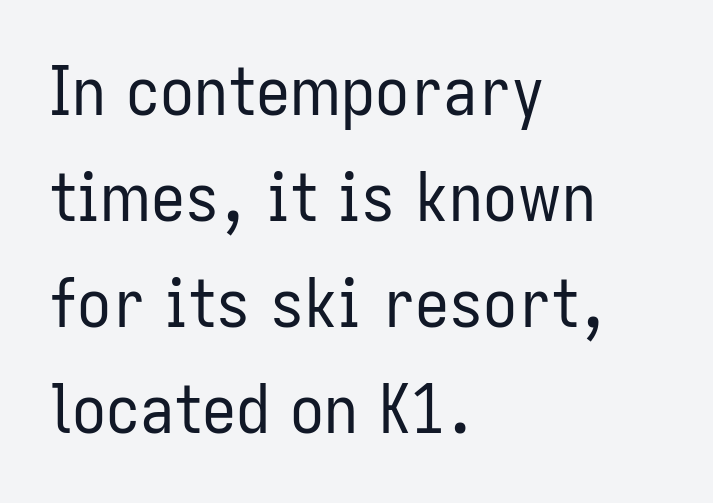
The image shows 68 px regular-weight, condensed sans-serif type, upright; set left-aligned, normal line spacing (1.56x), normal letter spacing, not underlined; low stroke contrast and a medium x-height.
